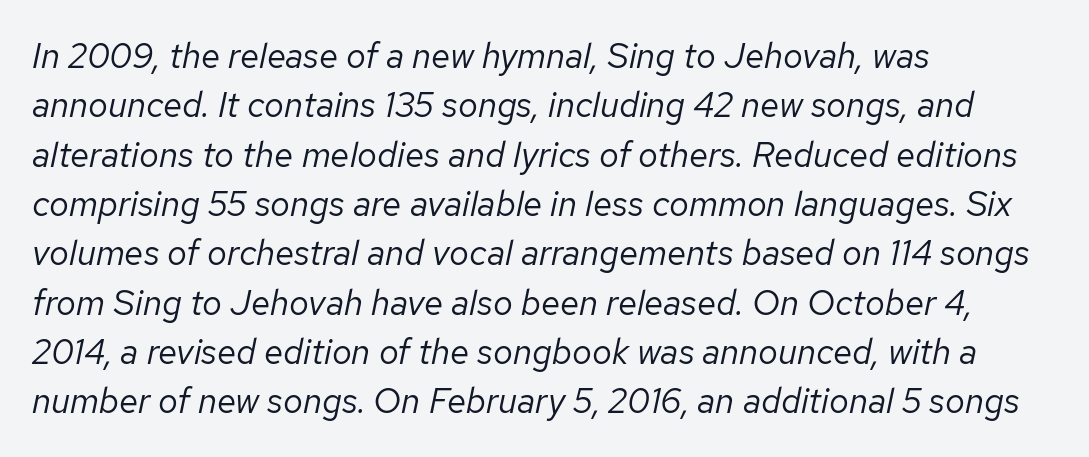
{"italic": "yes", "lean": "right", "slant_degrees": 12, "bold": "no", "weight": "regular", "width": "normal", "stroke_contrast": "low", "x_height": "medium", "monospaced": "no", "underline": "no", "align": "left", "line_spacing": "normal", "line_spacing_ratio": 1.41, "letter_spacing": "normal", "letter_spacing_em": 0.0, "glyph_px": 35}
